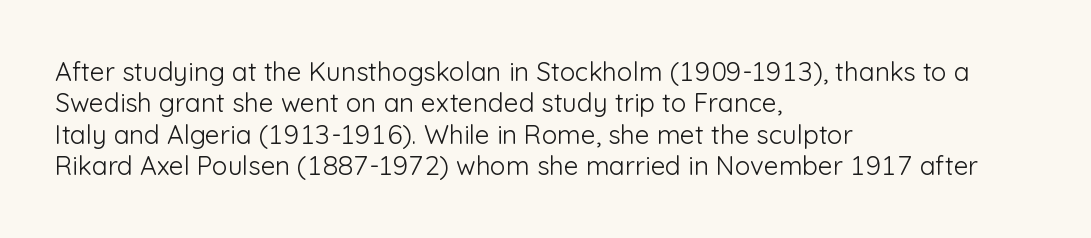
{"italic": "no", "bold": "no", "underline": "no", "align": "left", "line_spacing_ratio": 1.21, "letter_spacing": "normal", "letter_spacing_em": 0.0, "glyph_px": 26}
